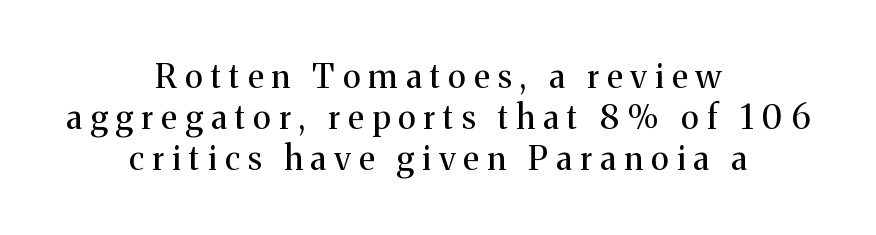
The image shows 33 px regular-weight serif type, upright; set centered, line spacing 1.24x, unusually wide letter spacing (+0.25 em), not underlined; medium stroke contrast and a medium x-height.
